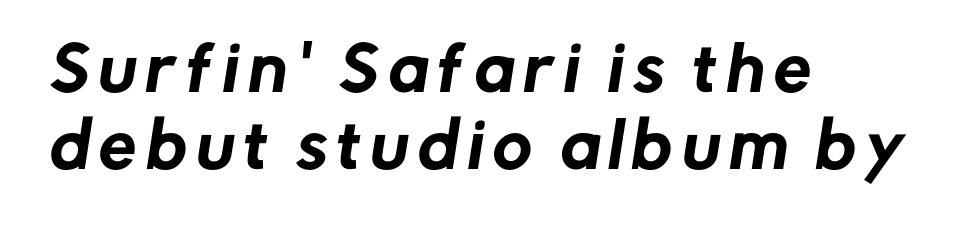
{"serif": "no", "width": "normal", "stroke_contrast": "low", "x_height": "medium", "monospaced": "no", "underline": "no", "align": "left", "line_spacing": "normal", "line_spacing_ratio": 1.28, "glyph_px": 60}
